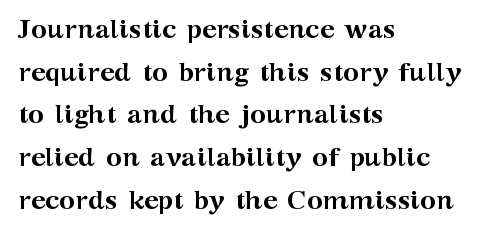
Q: Is the text bold? A: Yes.
Q: Is the text italic (slanted)? A: No, it is upright.
Q: Is the text underlined? A: No.
Q: How is the paragraph aligned? A: Left-aligned.
Q: Is the spacing between letters normal or unusually wide? A: Normal.
Q: Is the spacing between lines tight, normal or loose? A: Normal.
